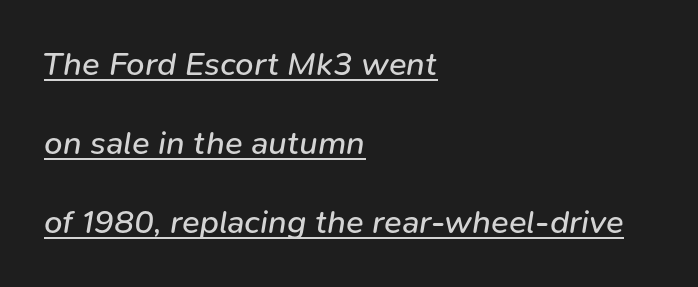
The image shows 33 px regular-weight type, italic (leaning right); set left-aligned, loose line spacing (2.4x), normal letter spacing, underlined; low stroke contrast and a medium x-height.
